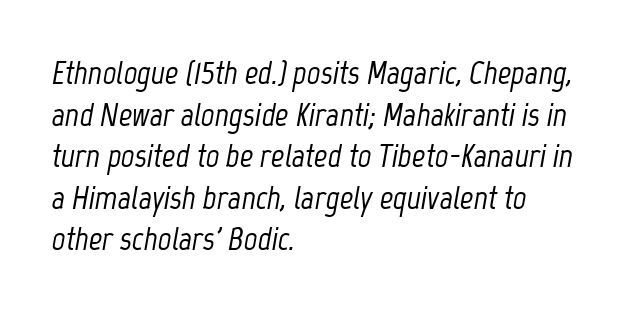
Note the varied advance widths — an 'i' is clearly narrower than an 'm'. Has an underline been added? It has not. This sample uses an oblique cut, with every glyph tilted off the vertical. Characters follow at the spacing the type designer built in. Leftover space on each line is placed entirely after the last word. Leading matches the norm, producing a regular column.
